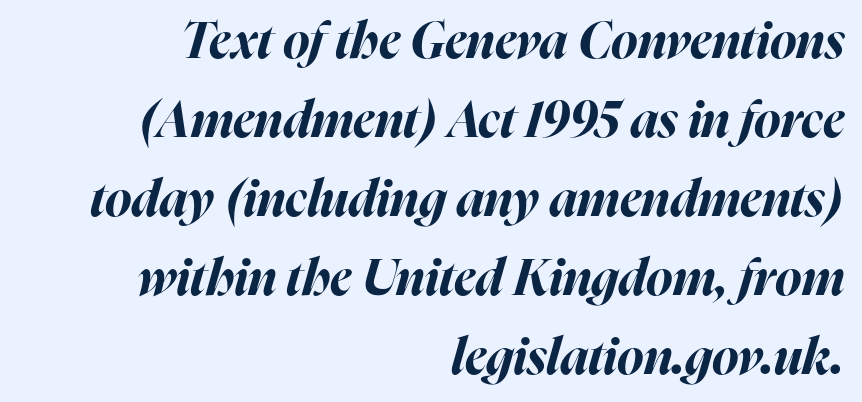
Q: Is the text bold? A: Yes.
Q: Is the text italic (slanted)? A: Yes, it leans right by about 16 degrees.
Q: Is the text underlined? A: No.
Q: How is the paragraph aligned? A: Right-aligned.
Q: Is the spacing between letters normal or unusually wide? A: Normal.
Q: Is the spacing between lines tight, normal or loose? A: Normal.
Q: Width (condensed, normal, or wide)? A: Normal.
Q: Stroke contrast? A: High.
Q: x-height? A: Medium.
Q: Monospaced? A: No.
